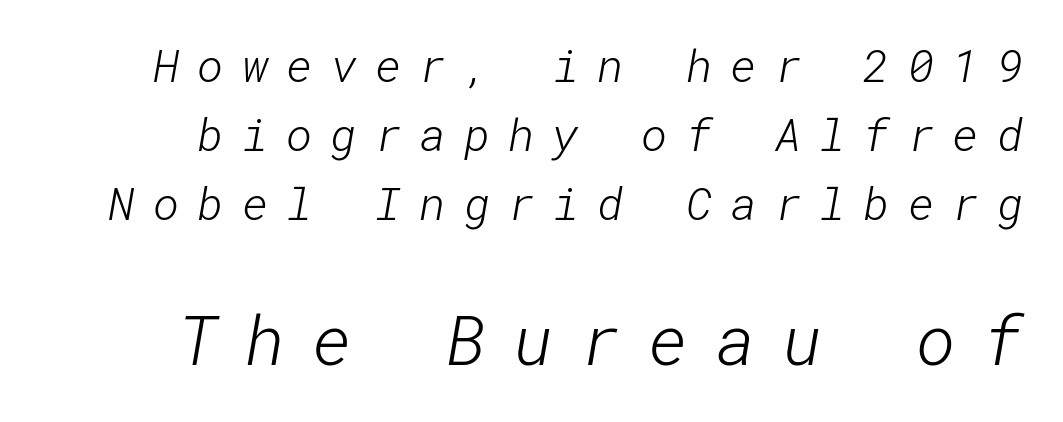
Q: Is the text bold? A: No.
Q: Is the typeface a serif or a sans-serif typeface? A: Sans-serif.
Q: Is the text underlined? A: No.
Q: Is the spacing between letters normal or unusually wide? A: Unusually wide.
Q: Is the spacing between lines tight, normal or loose? A: Normal.
Q: Which block of text is set in a larger size, the first (top) or the second (bottom)? A: The second (bottom) one.
Q: Width (condensed, normal, or wide)? A: Normal.
Q: Stroke contrast? A: Low.
Q: x-height? A: Medium.
